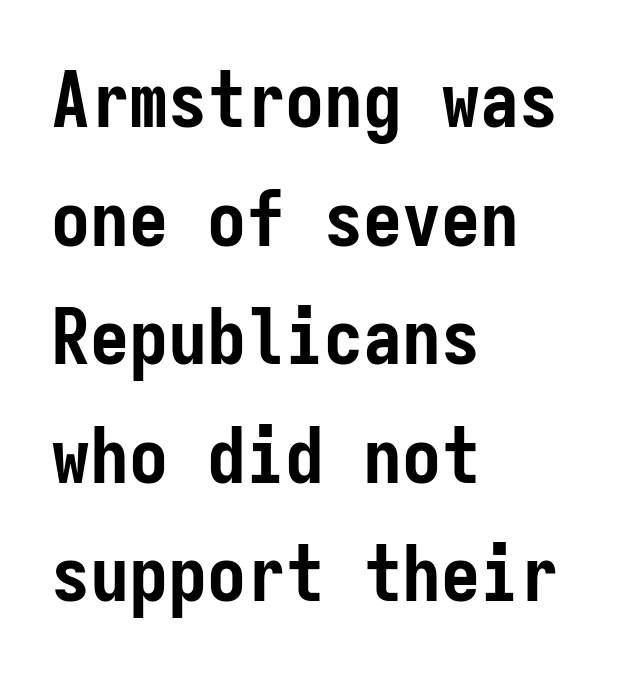
{"serif": "no", "italic": "no", "bold": "yes", "weight": "semibold", "width": "condensed", "stroke_contrast": "low", "x_height": "medium", "monospaced": "yes", "underline": "no", "align": "left", "line_spacing": "normal", "line_spacing_ratio": 1.52, "letter_spacing": "normal", "letter_spacing_em": 0.0, "glyph_px": 78}
